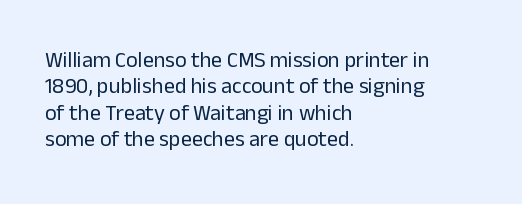
The image shows 22 px text type, upright; set left-aligned, line spacing 1.2x, normal letter spacing, not underlined.
